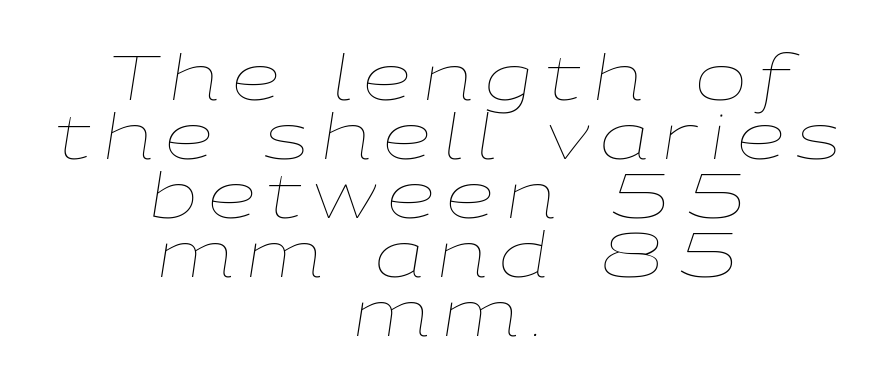
Q: Is the text bold? A: No.
Q: Is the text italic (slanted)? A: Yes, it leans right by about 9 degrees.
Q: Is the text underlined? A: No.
Q: How is the paragraph aligned? A: Centered.
Q: Is the spacing between lines tight, normal or loose? A: Tight.
Q: Width (condensed, normal, or wide)? A: Wide.
Q: Stroke contrast? A: Low.
Q: x-height? A: Medium.
Q: Monospaced? A: No.
